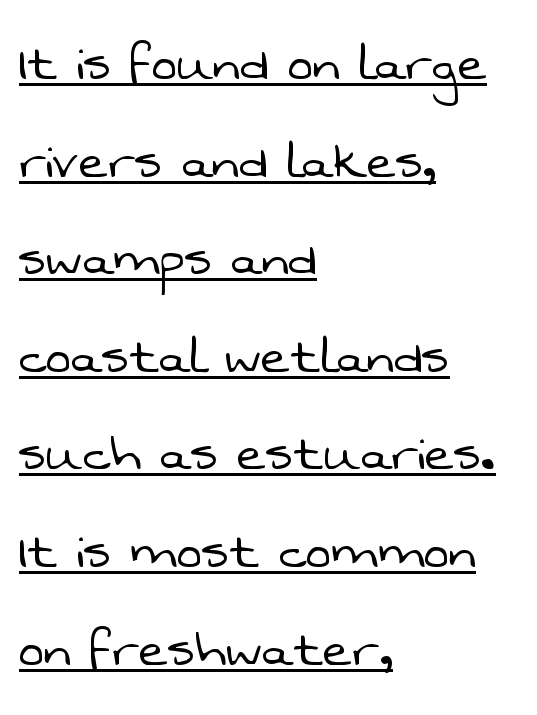
{"serif": "no", "bold": "no", "weight": "light", "width": "normal", "stroke_contrast": "low", "x_height": "medium", "monospaced": "no", "underline": "yes", "align": "left", "line_spacing": "normal", "line_spacing_ratio": 1.6, "letter_spacing": "normal", "letter_spacing_em": 0.0, "glyph_px": 61}
